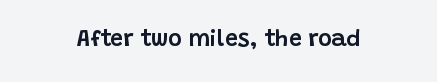
{"italic": "no", "underline": "no", "align": "center", "letter_spacing": "normal", "letter_spacing_em": 0.0, "glyph_px": 23}
